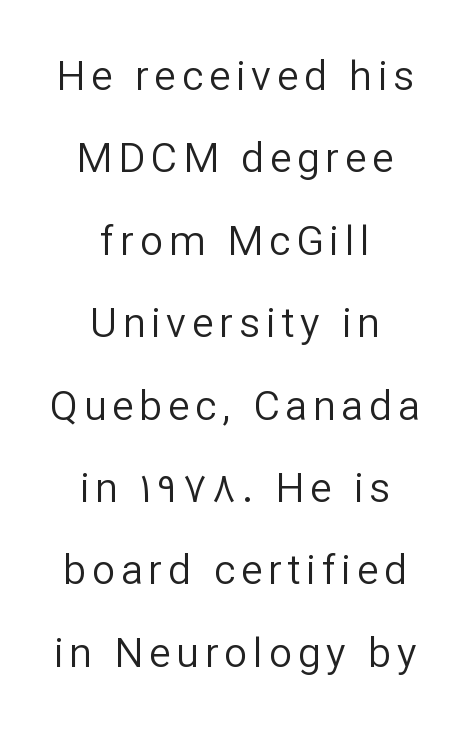
In CSS terms this would be text-align: center. Varying glyph widths throughout — classic text-font behaviour. Descenders hang freely into open space. When letters stand straight like this, we call the style roman or upright. Stem width sits at or under what a default text font uses.
